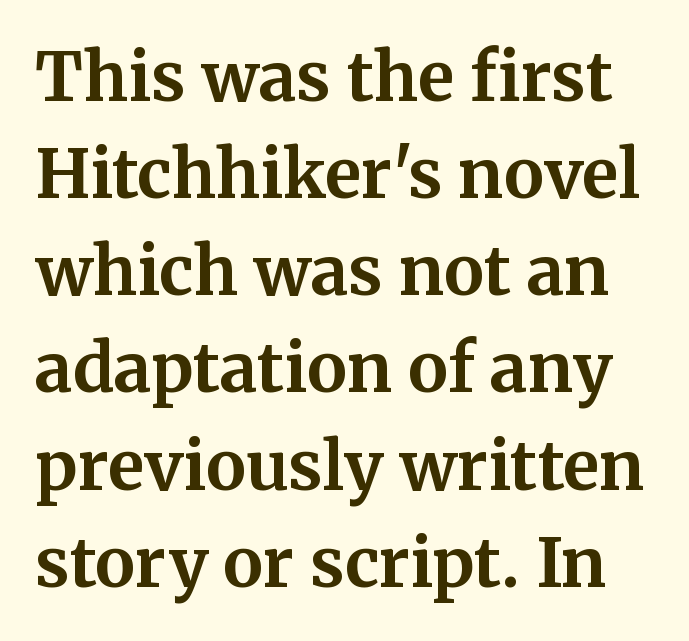
{"serif": "yes", "italic": "no", "bold": "yes", "weight": "bold", "width": "normal", "stroke_contrast": "medium", "x_height": "medium", "monospaced": "no", "underline": "no", "line_spacing": "normal", "line_spacing_ratio": 1.45, "letter_spacing": "normal", "letter_spacing_em": 0.0, "glyph_px": 67}
